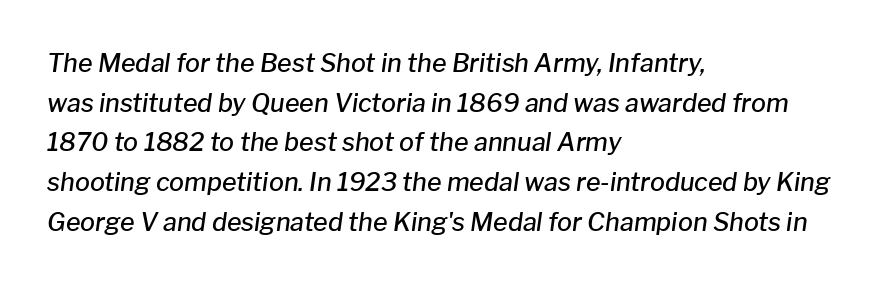
No extra tracking has been applied to these lines. Leftover space on each line is placed entirely after the last word. Does the leading feel generous? No, just average. The glyphs are unaccompanied by any horizontal stroke below them. Typographic density is moderately raised because the face is semibold. Does the lettering tilt? It does — this is italic.
